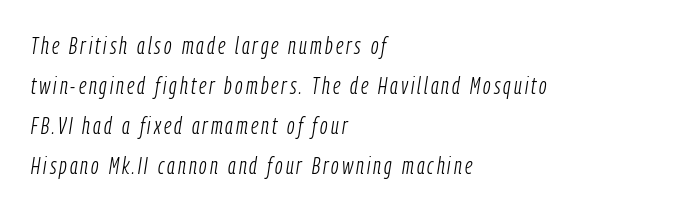
The image shows 23 px text type, italic (leaning right); set left-aligned, line spacing 1.74x, not underlined.
